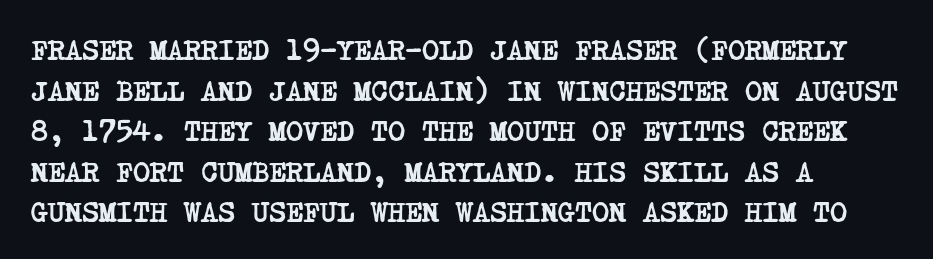
{"serif": "yes", "bold": "yes", "weight": "semibold", "width": "condensed", "stroke_contrast": "low", "x_height": "large", "underline": "no", "align": "left", "line_spacing": "normal", "line_spacing_ratio": 1.4, "letter_spacing": "normal", "letter_spacing_em": 0.0, "glyph_px": 29}
